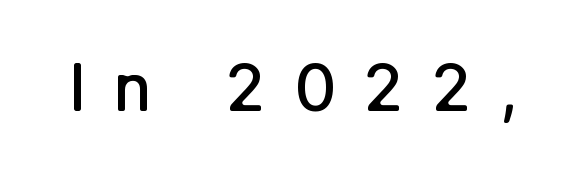
{"serif": "no", "italic": "no", "bold": "semi", "weight": "semibold", "width": "normal", "stroke_contrast": "low", "x_height": "medium", "monospaced": "no", "underline": "no", "letter_spacing": "wide", "letter_spacing_em": 0.43, "glyph_px": 65}
